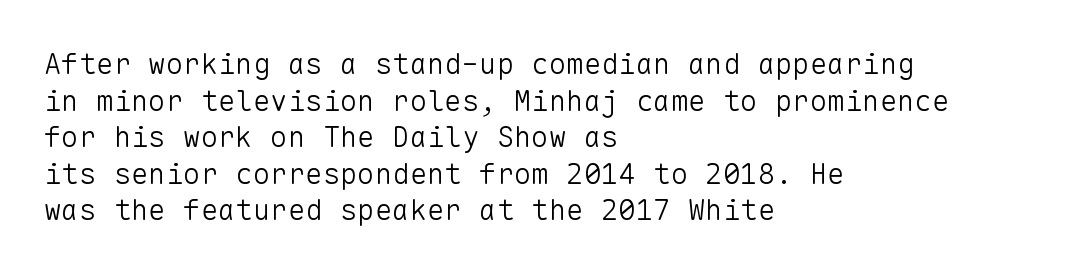
The image shows 29 px light sans-serif type, upright, monospaced; set left-aligned, normal line spacing (1.26x), normal letter spacing, not underlined; low stroke contrast and a medium x-height.
